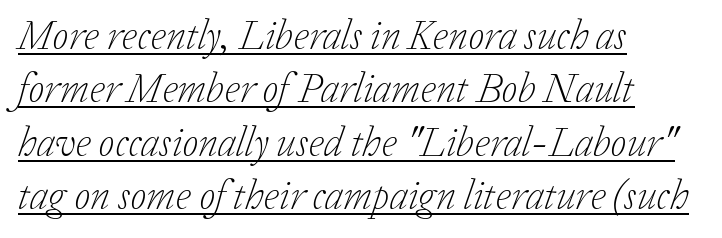
{"serif": "yes", "italic": "yes", "lean": "right", "slant_degrees": 20, "bold": "no", "weight": "light", "width": "normal", "stroke_contrast": "low", "x_height": "medium", "monospaced": "no", "underline": "yes", "align": "left", "line_spacing": "normal", "line_spacing_ratio": 1.3, "letter_spacing": "normal", "letter_spacing_em": 0.0, "glyph_px": 41}
